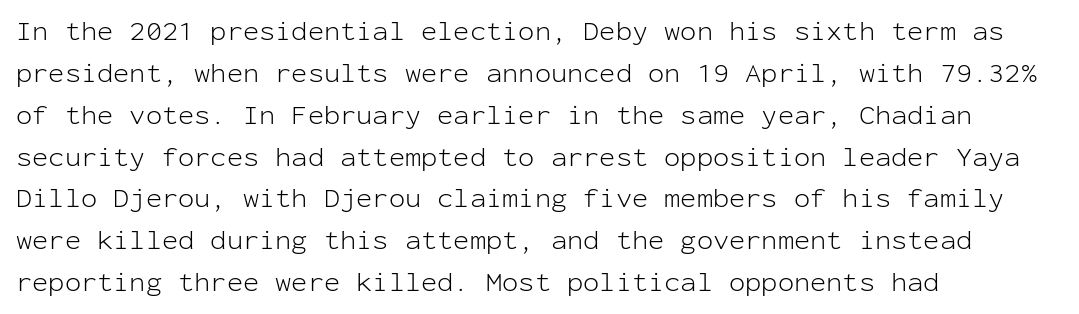
{"italic": "no", "bold": "no", "underline": "no", "align": "left", "line_spacing": "normal", "line_spacing_ratio": 1.55, "letter_spacing": "normal", "letter_spacing_em": 0.0, "glyph_px": 27}
